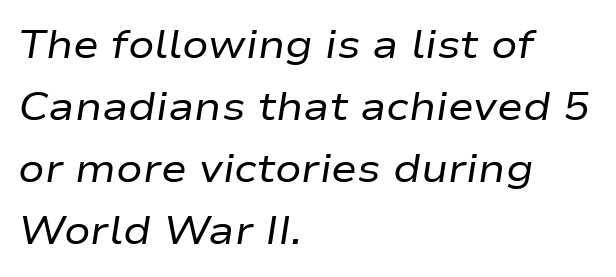
The image shows 39 px regular-weight, wide type, italic (leaning right); set left-aligned, normal line spacing (1.59x), normal letter spacing, not underlined; low stroke contrast and a medium x-height.
